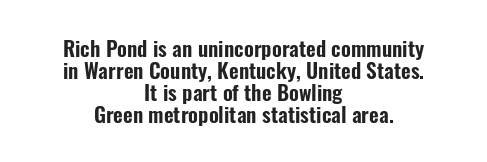
Q: Is the text italic (slanted)? A: No, it is upright.
Q: Is the text underlined? A: No.
Q: How is the paragraph aligned? A: Centered.
Q: Is the spacing between letters normal or unusually wide? A: Normal.
Q: Is the spacing between lines tight, normal or loose? A: Tight.
